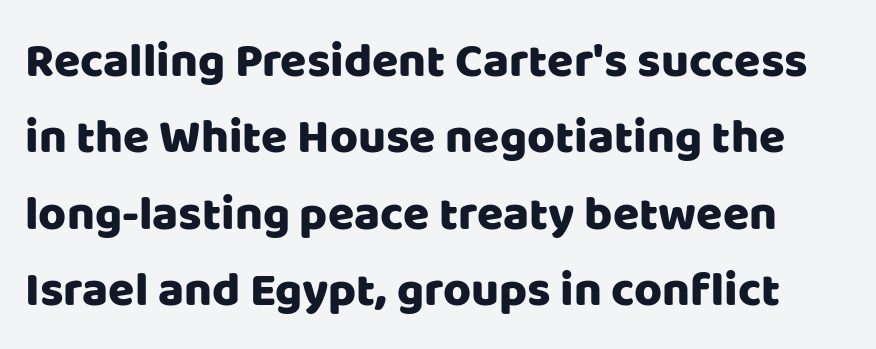
Q: Is the text italic (slanted)? A: No, it is upright.
Q: Is the typeface a serif or a sans-serif typeface? A: Sans-serif.
Q: Is the text underlined? A: No.
Q: Is the spacing between letters normal or unusually wide? A: Normal.
Q: Is the spacing between lines tight, normal or loose? A: Normal.
Q: Width (condensed, normal, or wide)? A: Normal.
Q: Stroke contrast? A: Low.
Q: x-height? A: Large.
Q: Monospaced? A: No.
